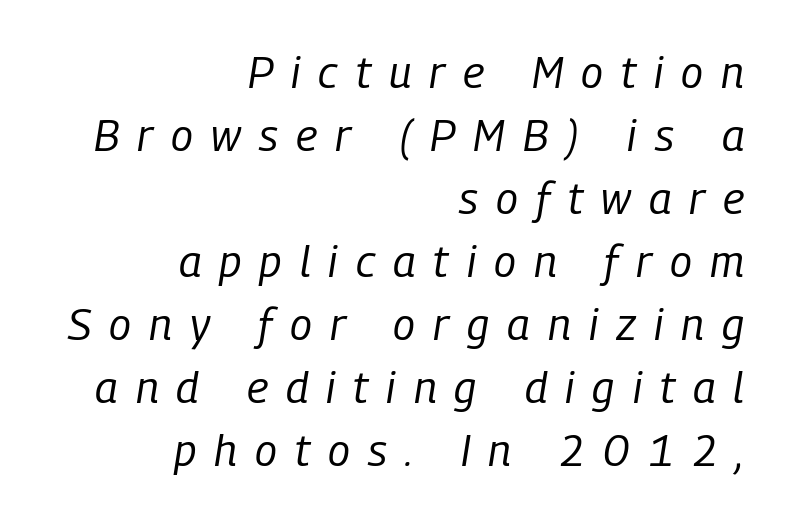
{"italic": "yes", "lean": "right", "slant_degrees": 9, "bold": "no", "weight": "regular", "width": "condensed", "stroke_contrast": "low", "x_height": "medium", "monospaced": "no", "underline": "no", "align": "right", "line_spacing": "normal", "line_spacing_ratio": 1.43, "letter_spacing": "wide", "letter_spacing_em": 0.41, "glyph_px": 44}
